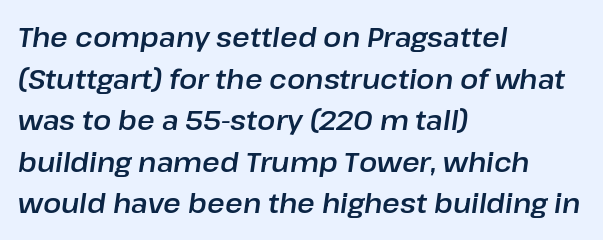
There's an unmistakable incline to the writing here. The glyphs are unaccompanied by any horizontal stroke below them. What stands out about the letter spacing? Nothing — it is the standard amount. Each new line begins a customary step beneath the previous one. These lines stack with their left ends in a neat column.
